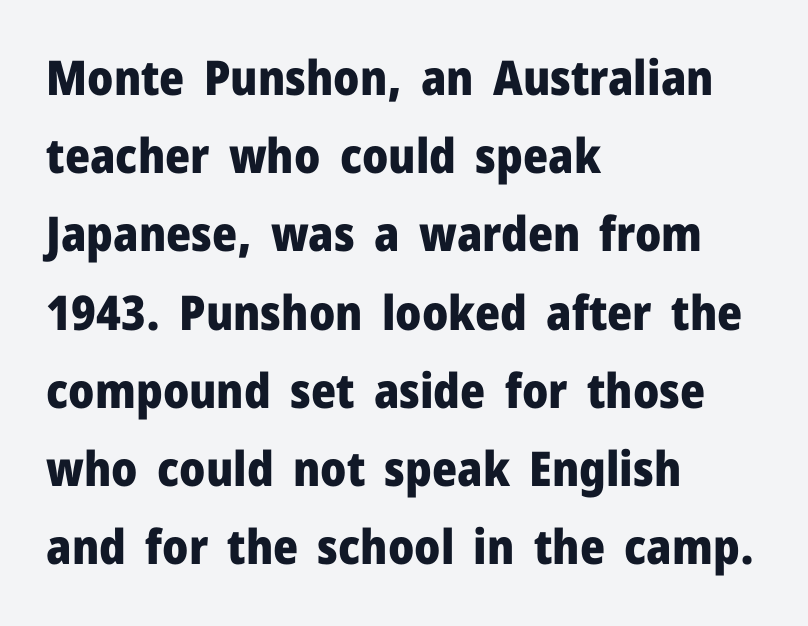
Q: Is the text bold? A: Yes.
Q: Is the text italic (slanted)? A: No, it is upright.
Q: Is the typeface a serif or a sans-serif typeface? A: Sans-serif.
Q: Is the text underlined? A: No.
Q: How is the paragraph aligned? A: Left-aligned.
Q: Is the spacing between letters normal or unusually wide? A: Normal.
Q: Is the spacing between lines tight, normal or loose? A: Normal.
Q: Width (condensed, normal, or wide)? A: Normal.
Q: Stroke contrast? A: Low.
Q: x-height? A: Medium.
Q: Monospaced? A: No.
